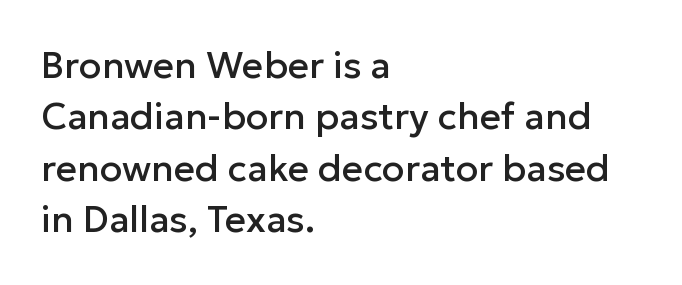
Honestly, the letter spacing is just normal — you wouldn't notice it. The specimen reads as upright at a glance. Beneath every word, the page is bare. Horizontally, the lines are justified to the leading edge only. The designer went with a sans here, leaving each stem footless. The passage shown is typed in a proportional face where columns would drift.
